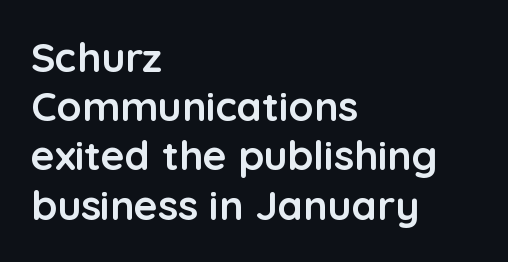
Spacing verdict: proportional, widths tailored to each character. What kind of face is this? One without serifs — a sans. These lines carry a lot of weight — the face is fully bold. The rendering anchors every line to the left-hand side.
